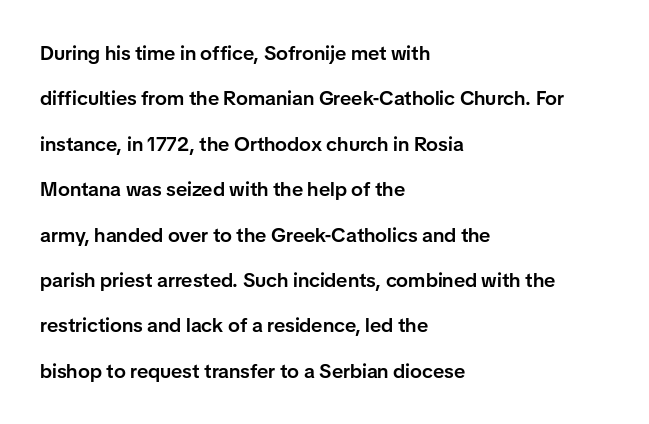
Semibold letterforms, between regular and bold. Nobody touched the tracking dial on this one. Which margin do the lines hug? The left one — the right edge is uneven. It's the straight-up-and-down kind of type. The space beneath each line is pristine and unruled.
